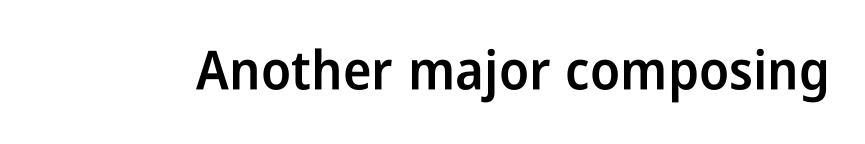
Moderately thickened strokes mark this as semibold type. Beneath every word, the page is bare. In terms of posture, this sample is upright. These lines are composed in type without serifs. The rendering uses natural spacing where letterforms have individual widths.
